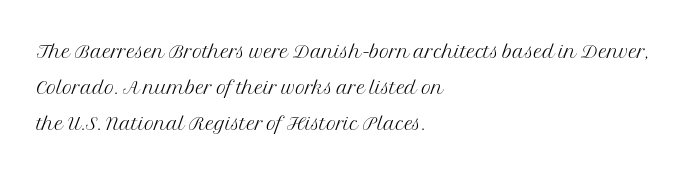
Q: Is the text bold? A: No.
Q: Is the text italic (slanted)? A: Yes.
Q: Is the text underlined? A: No.
Q: How is the paragraph aligned? A: Left-aligned.
Q: Is the spacing between letters normal or unusually wide? A: Normal.
Q: Is the spacing between lines tight, normal or loose? A: Normal.
